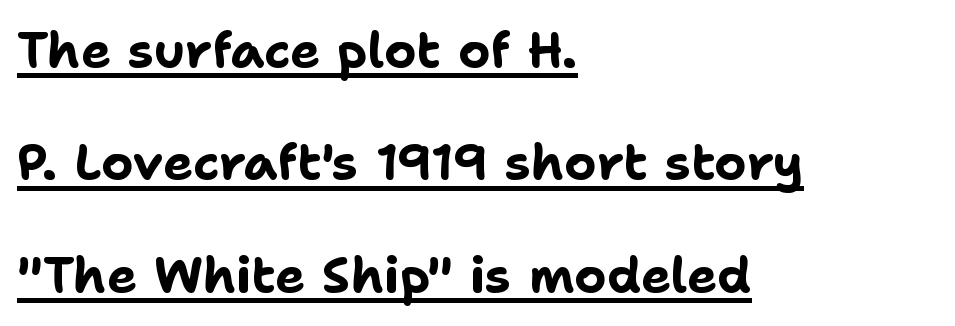
The image shows 50 px bold sans-serif type, upright; set left-aligned, loose line spacing (2.25x), normal letter spacing, underlined; low stroke contrast and a medium x-height.
